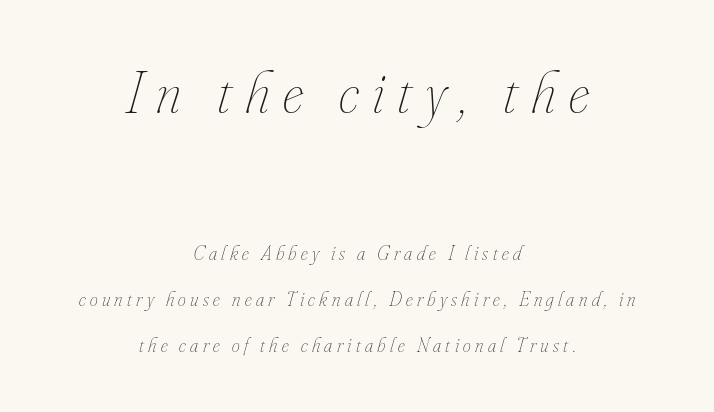
Q: Is the text bold? A: No.
Q: Is the text italic (slanted)? A: Yes, it leans right by about 16 degrees.
Q: Is the text underlined? A: No.
Q: How is the paragraph aligned? A: Centered.
Q: Is the spacing between letters normal or unusually wide? A: Unusually wide.
Q: Is the spacing between lines tight, normal or loose? A: Loose.
Q: Which block of text is set in a larger size, the first (top) or the second (bottom)? A: The first (top) one.
Q: Width (condensed, normal, or wide)? A: Condensed.
Q: Stroke contrast? A: Low.
Q: x-height? A: Small.
Q: Monospaced? A: No.
